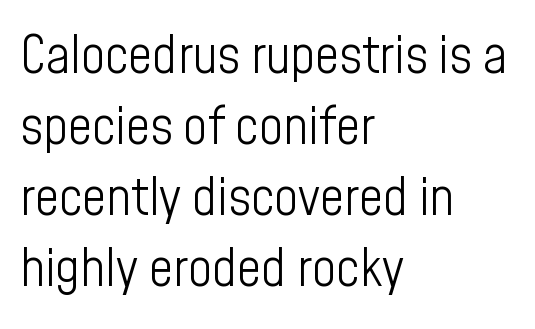
Only glyphs here, with clear space below each row. Designer's note — italics off, roman on. Examine the stroke ends and you'll find no serifs. Spacing between characters is what you'd get straight out of the box. Caption: multi-line text, flush left, ragged right. Leading: standard.
